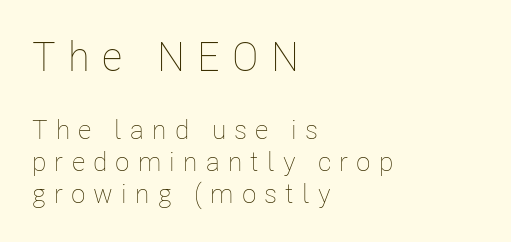
{"italic": "no", "bold": "no", "weight": "thin", "width": "condensed", "stroke_contrast": "low", "x_height": "medium", "monospaced": "no", "underline": "no", "align": "left", "line_spacing_ratio": 1.18, "letter_spacing": "wide", "letter_spacing_em": 0.3, "larger_block": "first", "size_ratio": 1.52, "glyph_px": 41}
